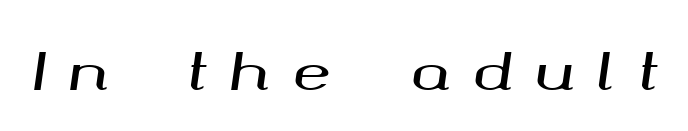
{"italic": "yes", "lean": "right", "slant_degrees": 8, "width": "wide", "stroke_contrast": "medium", "x_height": "medium", "monospaced": "no", "underline": "no", "letter_spacing": "wide", "letter_spacing_em": 0.47, "glyph_px": 51}
